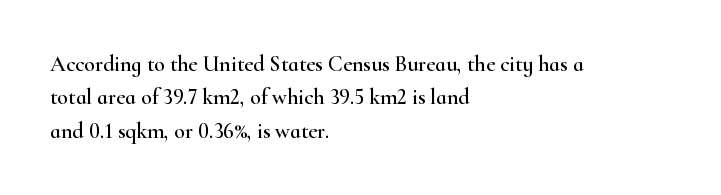
Regarding leading, the lines here are spaced in the standard way. The typography opts for an upright posture over an oblique one. Caption: multi-line text, flush left, ragged right. Nothing unusual about the tracking: characters are spaced as the font intends.
